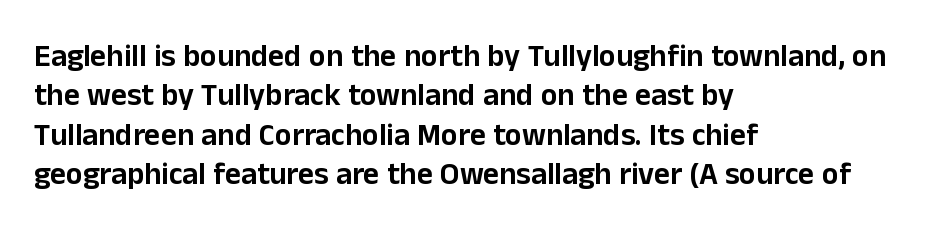
Horizontal bands of white between lines are of average thickness. In terms of letterform style, serifs are entirely absent. Notice how the passage keeps a crisp vertical edge on the left only. Is there any slant? The stems are plumb. There is no visible air inserted between adjacent glyphs. The passage shown is typed in a proportional face where columns would drift.
